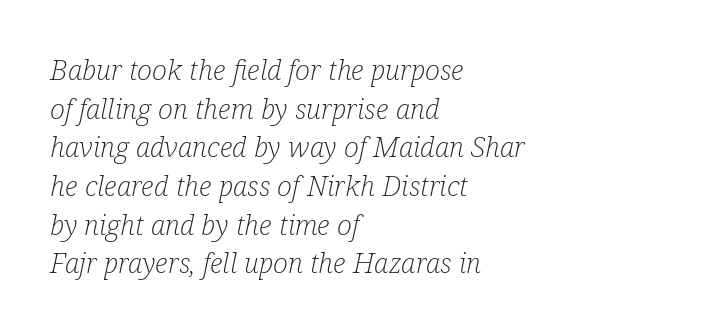
{"serif": "yes", "italic": "yes", "lean": "right", "slant_degrees": 12, "bold": "no", "weight": "light", "width": "condensed", "stroke_contrast": "low", "x_height": "medium", "monospaced": "no", "underline": "no", "align": "left", "line_spacing": "normal", "line_spacing_ratio": 1.38, "letter_spacing": "normal", "letter_spacing_em": 0.0, "glyph_px": 28}
